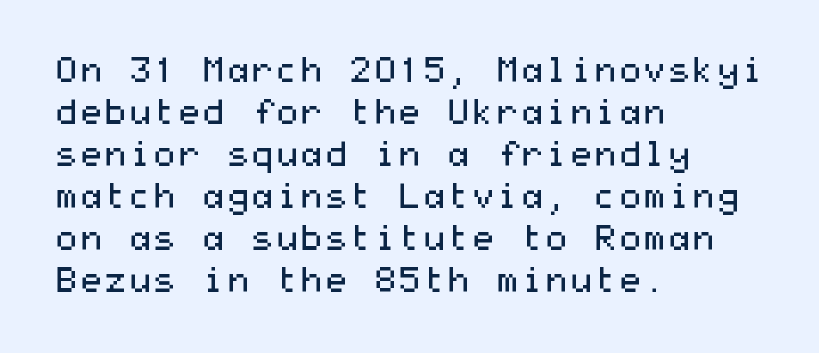
{"serif": "no", "italic": "no", "bold": "no", "weight": "regular", "width": "wide", "stroke_contrast": "medium", "x_height": "medium", "underline": "no", "align": "left", "line_spacing_ratio": 1.2, "letter_spacing": "normal", "letter_spacing_em": 0.0, "glyph_px": 35}
